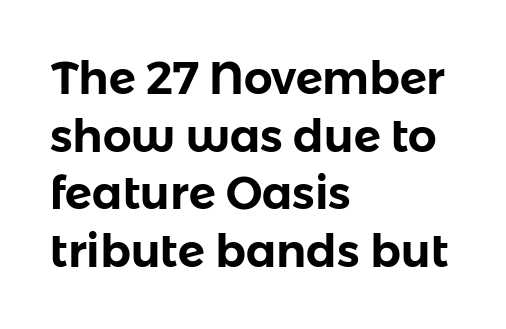
Does the lettering tilt? It doesn't — this is upright. The lines sit at an ordinary, default distance from one another. The typeface chosen for these lines omits serifs. The passage shown is typed in a proportional face where columns would drift.
